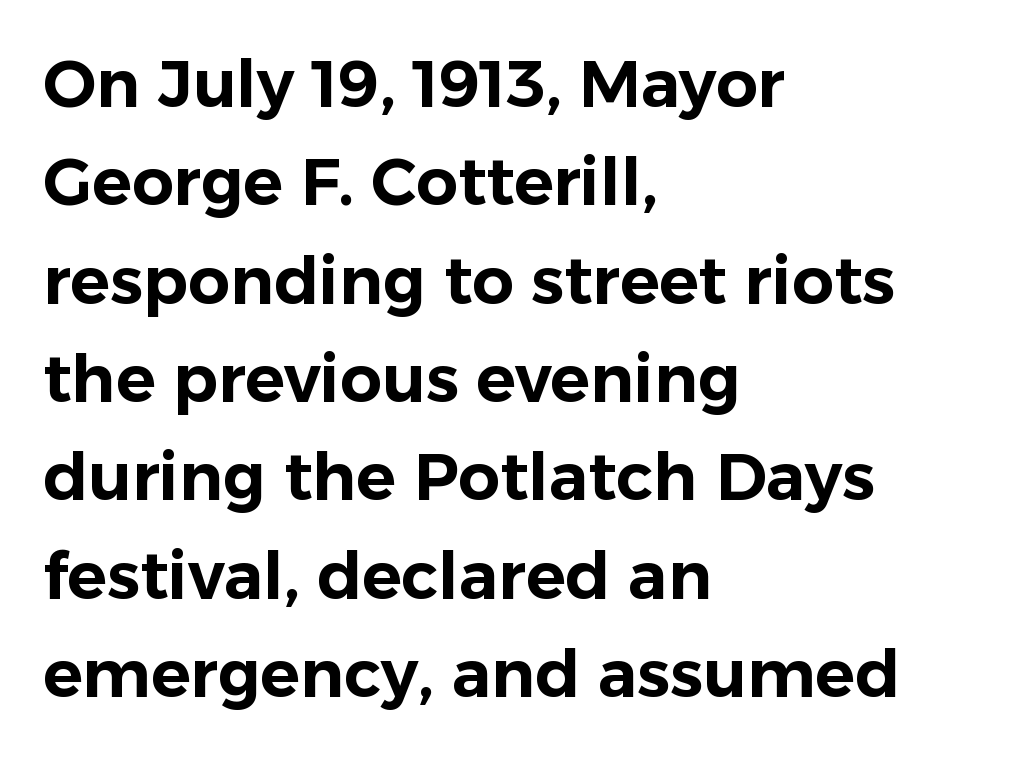
Q: Is the text italic (slanted)? A: No, it is upright.
Q: Is the typeface a serif or a sans-serif typeface? A: Sans-serif.
Q: Is the text underlined? A: No.
Q: How is the paragraph aligned? A: Left-aligned.
Q: Is the spacing between letters normal or unusually wide? A: Normal.
Q: Is the spacing between lines tight, normal or loose? A: Normal.
Q: Width (condensed, normal, or wide)? A: Normal.
Q: Stroke contrast? A: Low.
Q: x-height? A: Medium.
Q: Monospaced? A: No.
